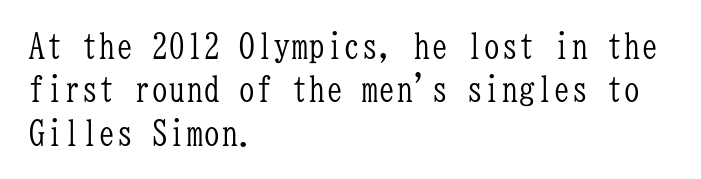
Q: Is the text bold? A: No.
Q: Is the text italic (slanted)? A: No, it is upright.
Q: Is the typeface a serif or a sans-serif typeface? A: Serif.
Q: Is the text underlined? A: No.
Q: How is the paragraph aligned? A: Left-aligned.
Q: Is the spacing between letters normal or unusually wide? A: Normal.
Q: Width (condensed, normal, or wide)? A: Condensed.
Q: Stroke contrast? A: Low.
Q: x-height? A: Medium.
Q: Monospaced? A: Yes.
